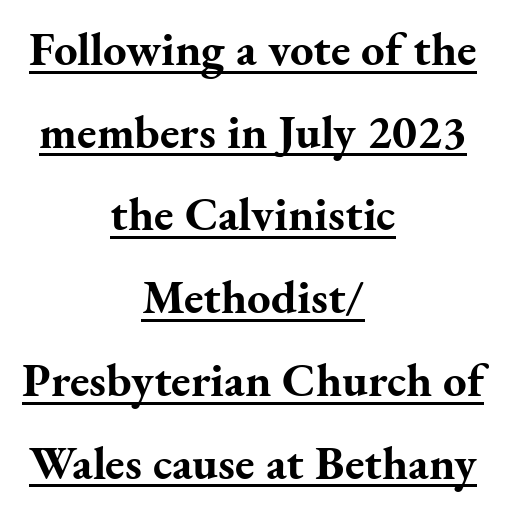
The image shows 47 px bold serif type, upright; set centered, line spacing 1.76x, normal letter spacing, underlined; medium stroke contrast and a small x-height.
